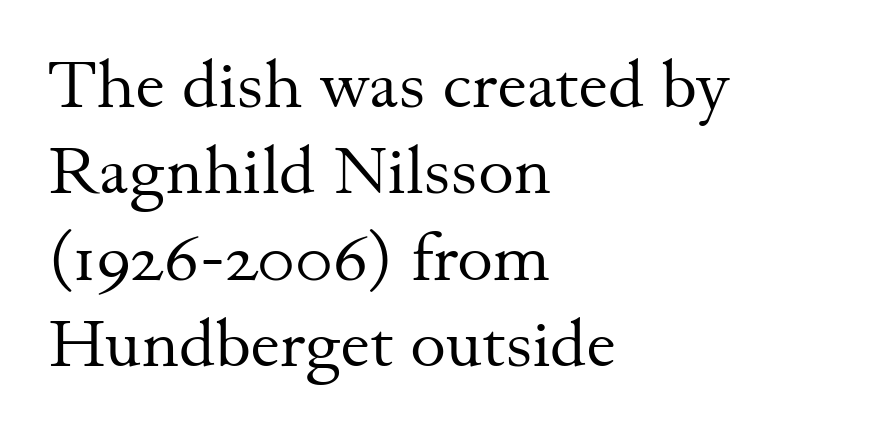
The image shows 68 px regular-weight serif type, upright; set left-aligned, normal line spacing (1.27x), normal letter spacing, not underlined; medium stroke contrast and a small x-height.
